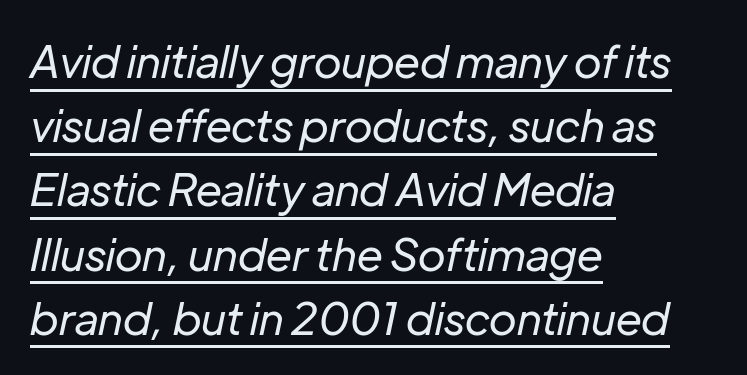
{"italic": "yes", "lean": "right", "slant_degrees": 12, "bold": "no", "weight": "regular", "width": "normal", "stroke_contrast": "low", "x_height": "medium", "monospaced": "no", "underline": "yes", "align": "left", "line_spacing": "normal", "line_spacing_ratio": 1.46, "letter_spacing": "normal", "letter_spacing_em": 0.0, "glyph_px": 44}
